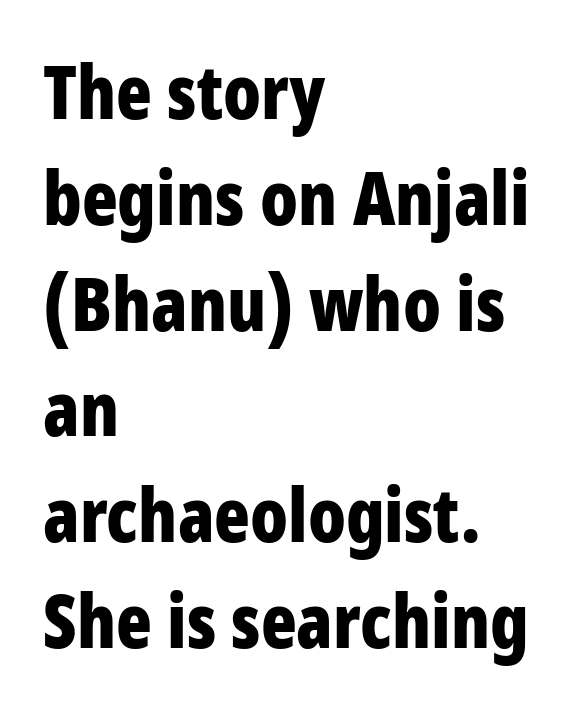
{"serif": "no", "italic": "no", "bold": "yes", "weight": "bold", "width": "condensed", "stroke_contrast": "low", "x_height": "large", "monospaced": "no", "underline": "no", "align": "left", "line_spacing": "normal", "line_spacing_ratio": 1.43, "letter_spacing": "normal", "letter_spacing_em": 0.0, "glyph_px": 74}
